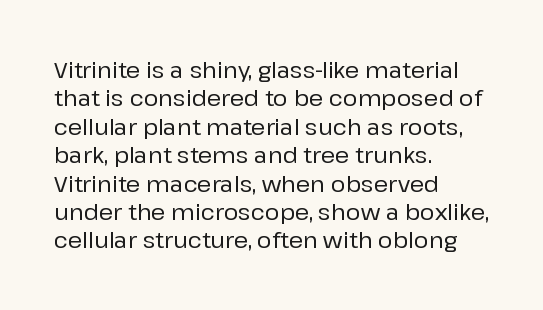
Q: Is the text italic (slanted)? A: No, it is upright.
Q: Is the text underlined? A: No.
Q: How is the paragraph aligned? A: Left-aligned.
Q: Is the spacing between letters normal or unusually wide? A: Normal.
Q: Is the spacing between lines tight, normal or loose? A: Normal.
